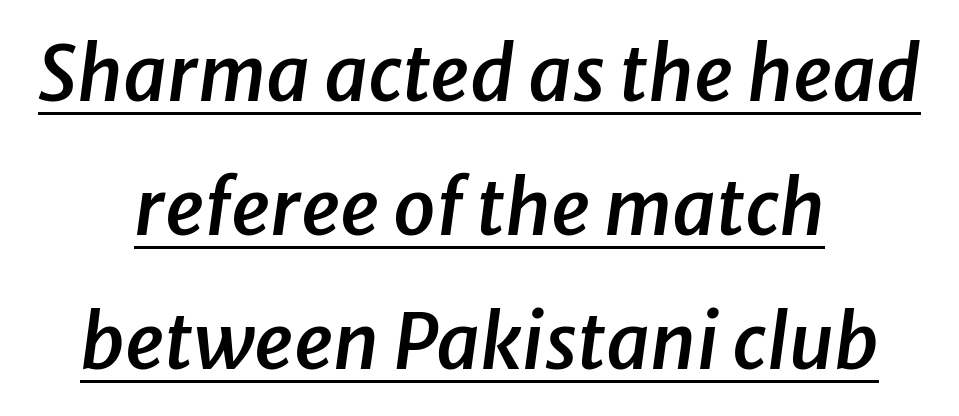
Q: Is the text bold? A: Semi-bold.
Q: Is the text italic (slanted)? A: Yes, it leans right by about 8 degrees.
Q: Is the text underlined? A: Yes.
Q: How is the paragraph aligned? A: Centered.
Q: Is the spacing between letters normal or unusually wide? A: Normal.
Q: Width (condensed, normal, or wide)? A: Normal.
Q: Stroke contrast? A: Low.
Q: x-height? A: Medium.
Q: Monospaced? A: No.
